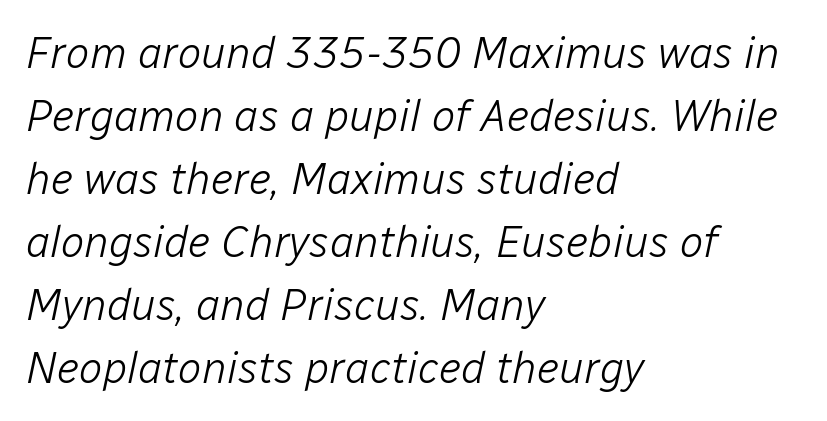
Q: Is the text bold? A: No.
Q: Is the text italic (slanted)? A: Yes, it leans right by about 12 degrees.
Q: Is the text underlined? A: No.
Q: How is the paragraph aligned? A: Left-aligned.
Q: Is the spacing between letters normal or unusually wide? A: Normal.
Q: Is the spacing between lines tight, normal or loose? A: Normal.
Q: Width (condensed, normal, or wide)? A: Normal.
Q: Stroke contrast? A: Low.
Q: x-height? A: Medium.
Q: Monospaced? A: No.
